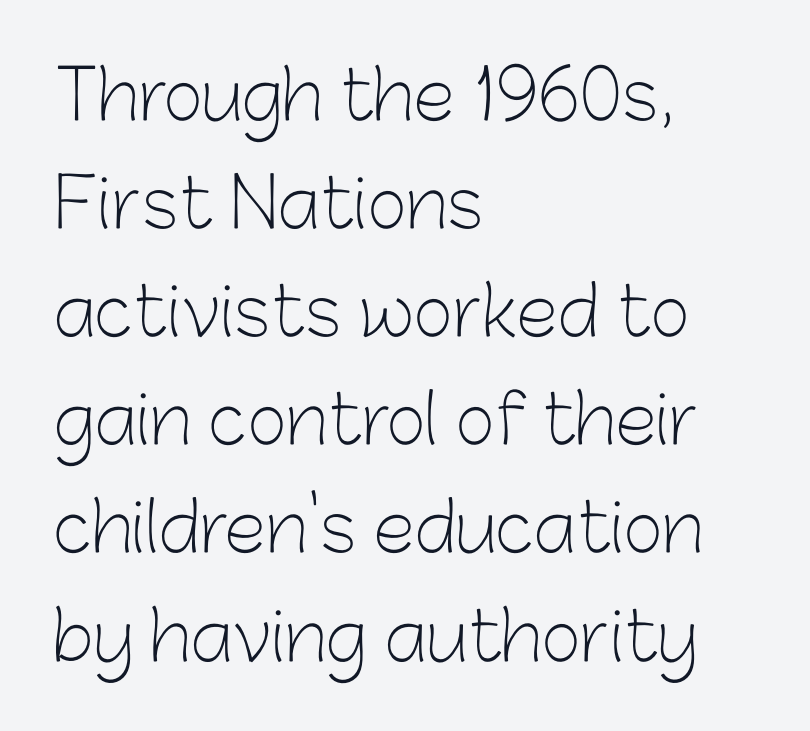
This sample has the flowing, uneven cadence of proportional lettering. Tracking value appears to be zero — textbook default spacing. One glance says typical: line gaps are just what's usual. Teacher's note: observe the even left margin — that is flush-left alignment.
